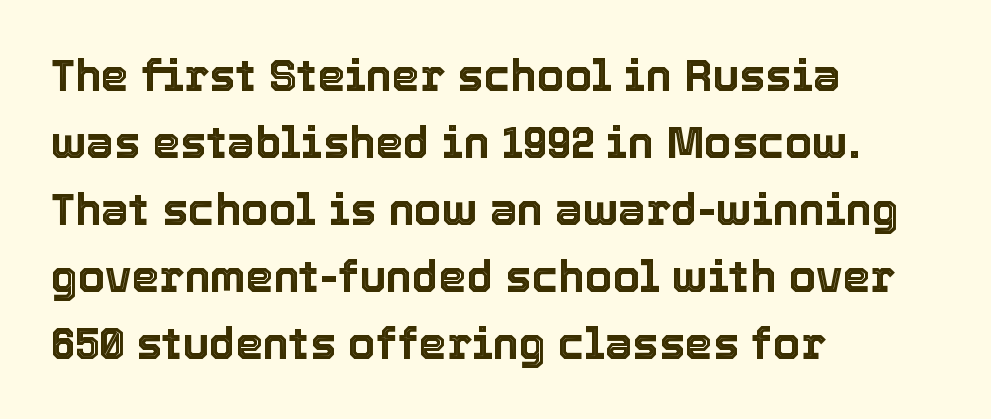
{"italic": "no", "width": "normal", "x_height": "medium", "monospaced": "no", "underline": "no", "align": "left", "line_spacing": "normal", "line_spacing_ratio": 1.52, "letter_spacing": "normal", "letter_spacing_em": 0.0, "glyph_px": 44}
